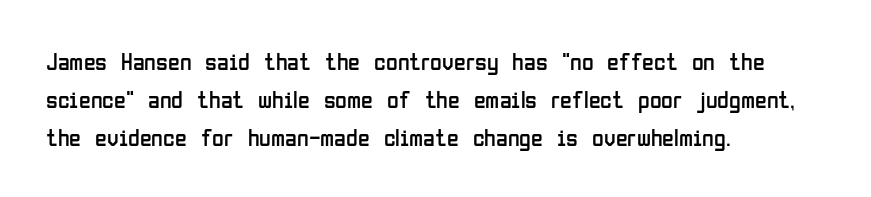
Caption: standard tracking, unaltered. How would I describe the line gaps? Plain and ordinary. Notice how the stems are strictly vertical — no italics here. The typeface has the unassuming heft of standard copy or less. The lines are quadded left.
